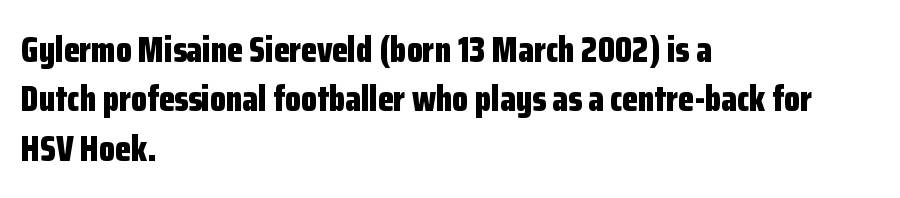
The passage shown is typeset with a sans-serif family. In terms of weight, the rendering is a true, heavy bold. Successive baselines arrive at the customary interval. Every row of glyphs begins at an identical x-position on the left. You could not count columns in this text — the font is proportionally spaced.
